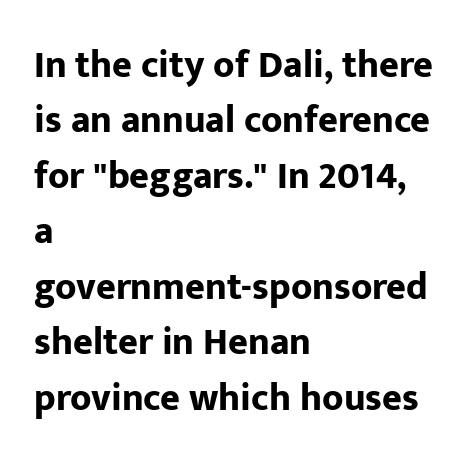
The image shows 38 px bold sans-serif type, upright; set left-aligned, normal line spacing (1.46x), normal letter spacing, not underlined; low stroke contrast and a medium x-height.
